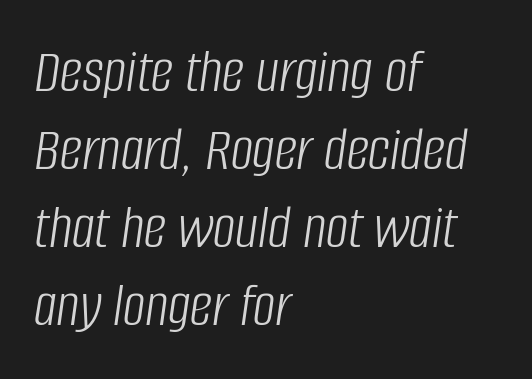
Q: Is the text bold? A: No.
Q: Is the text italic (slanted)? A: Yes, it leans right by about 8 degrees.
Q: Is the text underlined? A: No.
Q: How is the paragraph aligned? A: Left-aligned.
Q: Is the spacing between letters normal or unusually wide? A: Normal.
Q: Width (condensed, normal, or wide)? A: Condensed.
Q: Stroke contrast? A: Low.
Q: x-height? A: Large.
Q: Monospaced? A: No.
